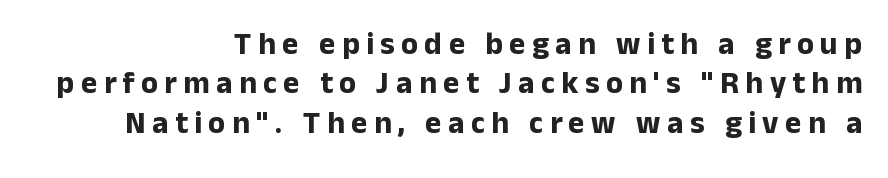
{"serif": "no", "italic": "no", "bold": "yes", "weight": "bold", "width": "normal", "stroke_contrast": "low", "x_height": "medium", "monospaced": "no", "underline": "no", "align": "right", "line_spacing": "normal", "line_spacing_ratio": 1.27, "letter_spacing": "wide", "letter_spacing_em": 0.21, "glyph_px": 31}
